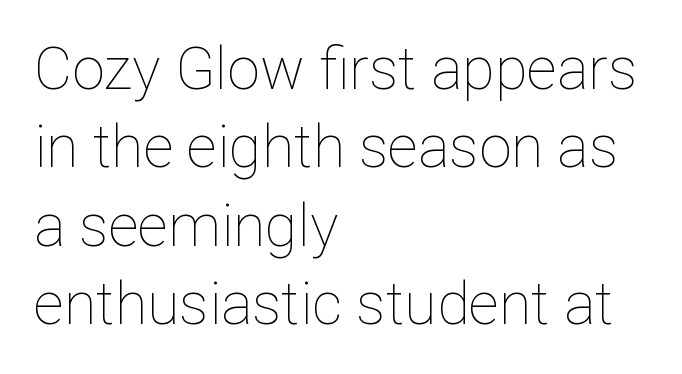
Compared with typical body copy, the letter spacing here is the same. The face used here is proportionally spaced, like ordinary book or web type. The setting favours the left margin, as ordinary paragraphs usually do. A bare baseline throughout the passage. Honestly, the row spacing looks completely unremarkable. A light-to-regular cut is what we see here.
